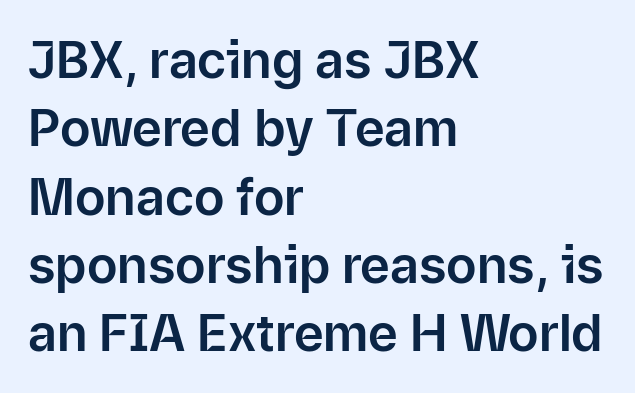
Q: Is the text italic (slanted)? A: No, it is upright.
Q: Is the typeface a serif or a sans-serif typeface? A: Sans-serif.
Q: Is the text underlined? A: No.
Q: How is the paragraph aligned? A: Left-aligned.
Q: Is the spacing between letters normal or unusually wide? A: Normal.
Q: Is the spacing between lines tight, normal or loose? A: Normal.
Q: Width (condensed, normal, or wide)? A: Normal.
Q: Stroke contrast? A: Low.
Q: x-height? A: Medium.
Q: Monospaced? A: No.
